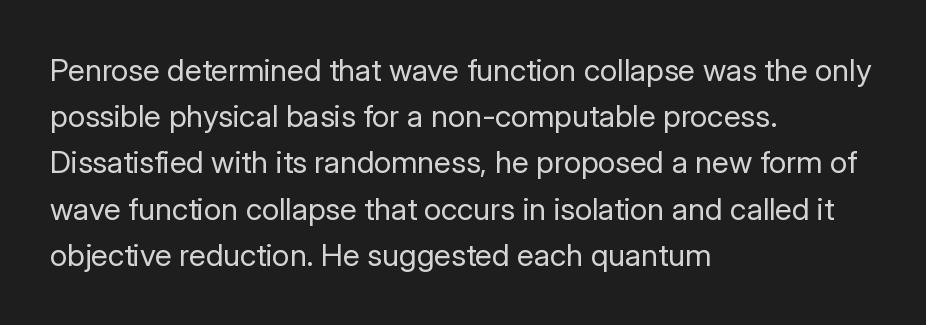
Q: Is the text bold? A: No.
Q: Is the text italic (slanted)? A: No, it is upright.
Q: Is the typeface a serif or a sans-serif typeface? A: Sans-serif.
Q: Is the text underlined? A: No.
Q: How is the paragraph aligned? A: Left-aligned.
Q: Is the spacing between letters normal or unusually wide? A: Normal.
Q: Is the spacing between lines tight, normal or loose? A: Normal.
Q: Width (condensed, normal, or wide)? A: Normal.
Q: Stroke contrast? A: Low.
Q: x-height? A: Medium.
Q: Monospaced? A: No.
